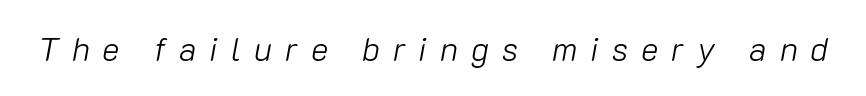
Q: Is the text bold? A: No.
Q: Is the text italic (slanted)? A: Yes, it leans right by about 10 degrees.
Q: Is the text underlined? A: No.
Q: Is the spacing between letters normal or unusually wide? A: Unusually wide.
Q: Width (condensed, normal, or wide)? A: Normal.
Q: Stroke contrast? A: Low.
Q: x-height? A: Medium.
Q: Monospaced? A: No.
